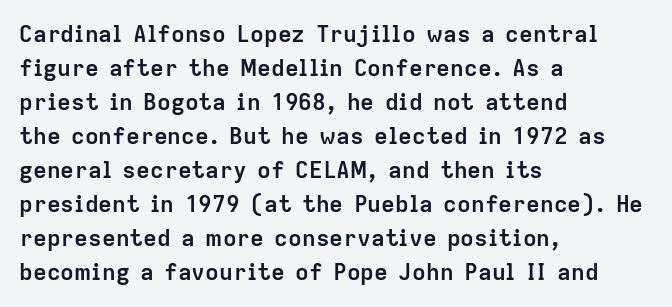
The image shows 23 px bold type, upright; set left-aligned, normal line spacing (1.48x), normal letter spacing, not underlined.
